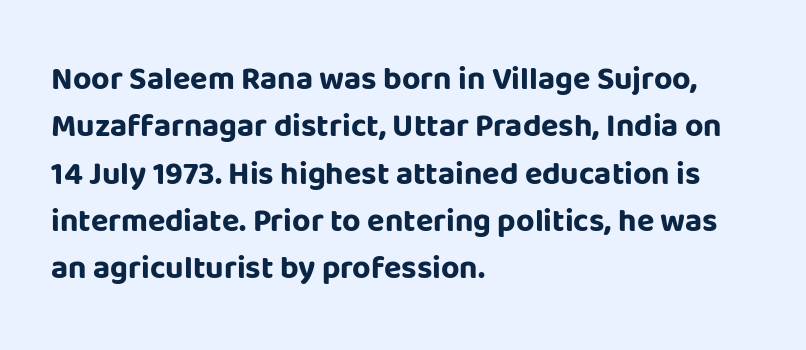
Q: Is the text bold? A: Yes.
Q: Is the text italic (slanted)? A: No, it is upright.
Q: Is the typeface a serif or a sans-serif typeface? A: Sans-serif.
Q: Is the text underlined? A: No.
Q: How is the paragraph aligned? A: Left-aligned.
Q: Is the spacing between letters normal or unusually wide? A: Normal.
Q: Is the spacing between lines tight, normal or loose? A: Normal.
Q: Width (condensed, normal, or wide)? A: Normal.
Q: Stroke contrast? A: Low.
Q: x-height? A: Large.
Q: Monospaced? A: No.
